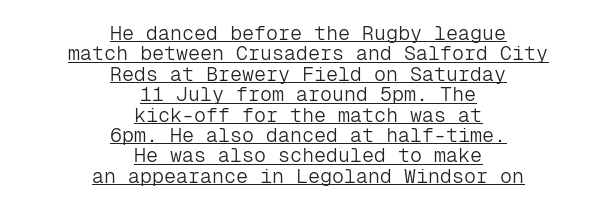
{"italic": "no", "bold": "no", "underline": "yes", "align": "center", "line_spacing": "tight", "line_spacing_ratio": 1.02, "letter_spacing": "normal", "letter_spacing_em": 0.0, "glyph_px": 20}
